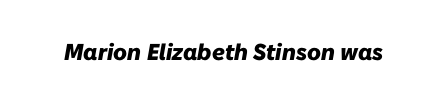
Looking at the ascenders, they clearly lean. Caption: standard tracking, unaltered. Pretty heavy lettering here — definitely bold. The baseline area is clear.
